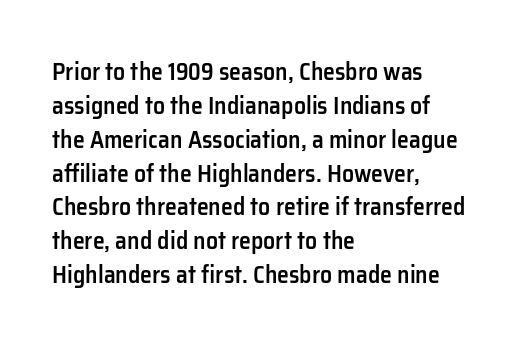
The image shows 24 px text type, upright; set left-aligned, normal line spacing (1.41x), normal letter spacing, not underlined.
